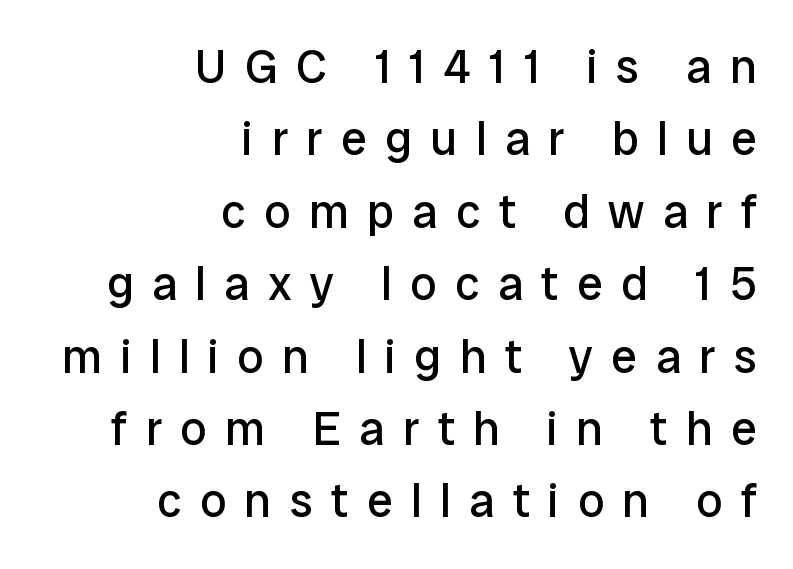
The image shows 47 px regular-weight sans-serif type, upright; set right-aligned, normal line spacing (1.54x), unusually wide letter spacing (+0.39 em), not underlined; low stroke contrast and a medium x-height.
